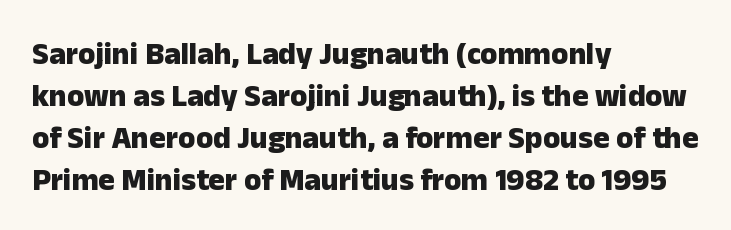
Q: Is the text bold? A: Yes.
Q: Is the text italic (slanted)? A: No, it is upright.
Q: Is the typeface a serif or a sans-serif typeface? A: Sans-serif.
Q: Is the text underlined? A: No.
Q: How is the paragraph aligned? A: Left-aligned.
Q: Is the spacing between letters normal or unusually wide? A: Normal.
Q: Is the spacing between lines tight, normal or loose? A: Normal.
Q: Width (condensed, normal, or wide)? A: Normal.
Q: Stroke contrast? A: Low.
Q: x-height? A: Medium.
Q: Monospaced? A: No.
